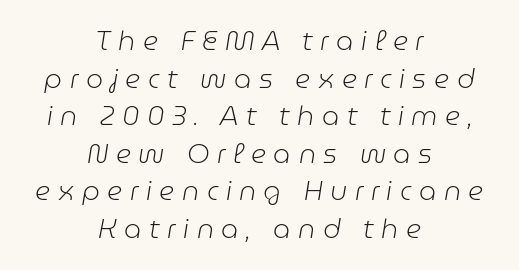
The image shows 27 px text type, italic (leaning right); set centered, normal line spacing (1.39x), unusually wide letter spacing (+0.28 em), not underlined.
